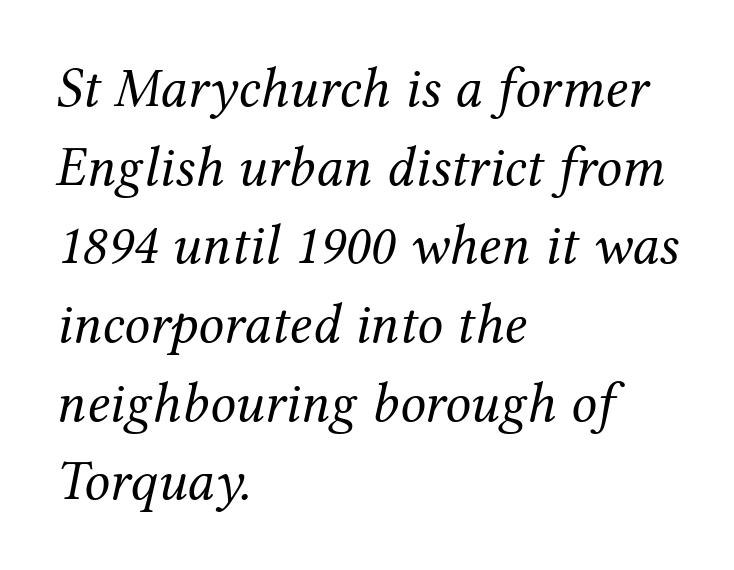
{"serif": "yes", "italic": "yes", "lean": "right", "slant_degrees": 12, "bold": "no", "weight": "regular", "width": "normal", "stroke_contrast": "medium", "x_height": "medium", "monospaced": "no", "underline": "no", "align": "left", "line_spacing": "normal", "line_spacing_ratio": 1.38, "letter_spacing": "normal", "letter_spacing_em": 0.0, "glyph_px": 57}
